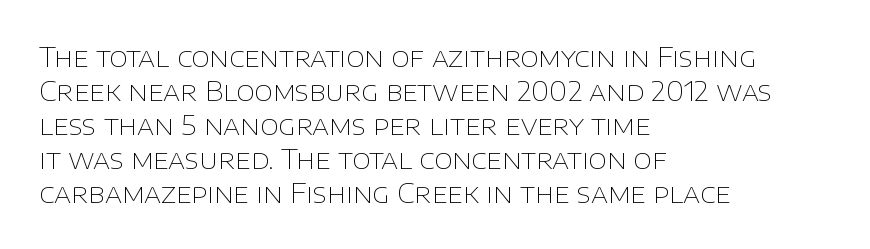
{"italic": "no", "bold": "no", "underline": "no", "align": "left", "line_spacing": "normal", "line_spacing_ratio": 1.26, "letter_spacing": "normal", "letter_spacing_em": 0.0, "glyph_px": 27}
